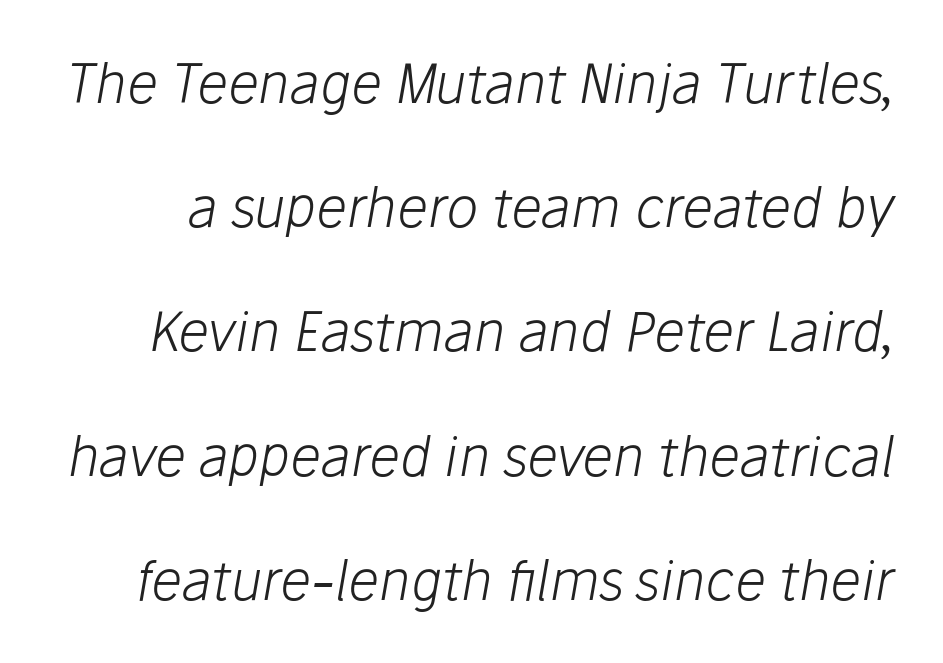
Designer's note — italics engaged. Successive baselines arrive slowly, with a big drop between each. Is the type heavy? It reads as light-to-regular instead. Looks like regular typesetting: each glyph gets only the width it needs.
